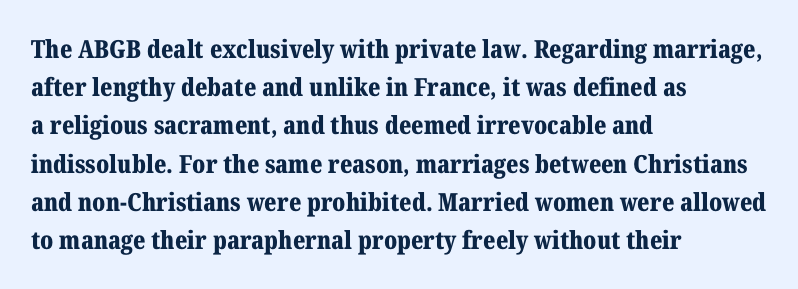
Q: Is the text bold? A: Yes.
Q: Is the text italic (slanted)? A: No, it is upright.
Q: Is the text underlined? A: No.
Q: How is the paragraph aligned? A: Left-aligned.
Q: Is the spacing between letters normal or unusually wide? A: Normal.
Q: Is the spacing between lines tight, normal or loose? A: Normal.
